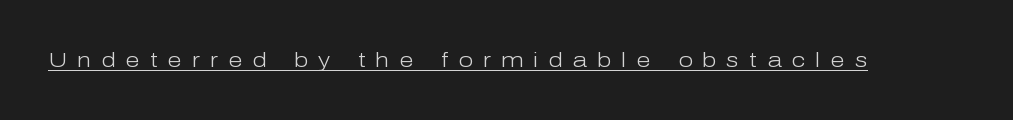
Q: Is the text bold? A: No.
Q: Is the text italic (slanted)? A: No, it is upright.
Q: Is the text underlined? A: Yes.
Q: Is the spacing between letters normal or unusually wide? A: Unusually wide.
